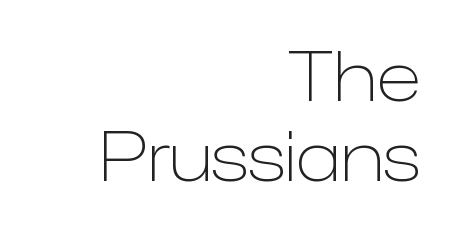
Q: Is the text bold? A: No.
Q: Is the text italic (slanted)? A: No, it is upright.
Q: Is the typeface a serif or a sans-serif typeface? A: Sans-serif.
Q: Is the text underlined? A: No.
Q: How is the paragraph aligned? A: Right-aligned.
Q: Is the spacing between letters normal or unusually wide? A: Normal.
Q: Width (condensed, normal, or wide)? A: Normal.
Q: Stroke contrast? A: Low.
Q: x-height? A: Medium.
Q: Monospaced? A: No.
